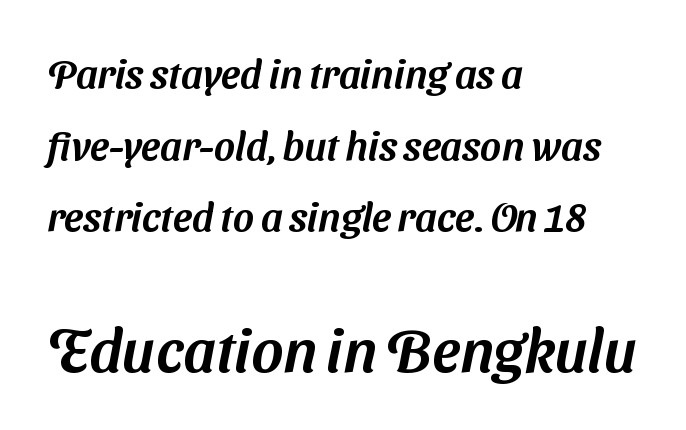
Q: Is the typeface a serif or a sans-serif typeface? A: Sans-serif.
Q: Is the text underlined? A: No.
Q: How is the paragraph aligned? A: Left-aligned.
Q: Is the spacing between letters normal or unusually wide? A: Normal.
Q: Which block of text is set in a larger size, the first (top) or the second (bottom)? A: The second (bottom) one.
Q: Width (condensed, normal, or wide)? A: Normal.
Q: Stroke contrast? A: Medium.
Q: x-height? A: Medium.
Q: Monospaced? A: No.
